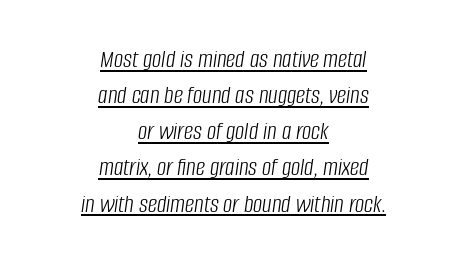
The image shows 26 px text type, italic (leaning right); set centered, normal line spacing (1.39x), normal letter spacing, underlined.
